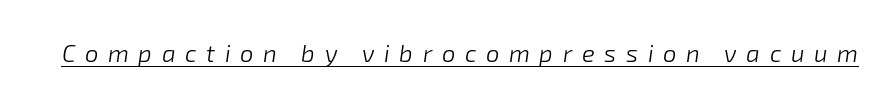
Q: Is the text bold? A: No.
Q: Is the text italic (slanted)? A: Yes, it leans right by about 8 degrees.
Q: Is the text underlined? A: Yes.
Q: Is the spacing between letters normal or unusually wide? A: Unusually wide.
